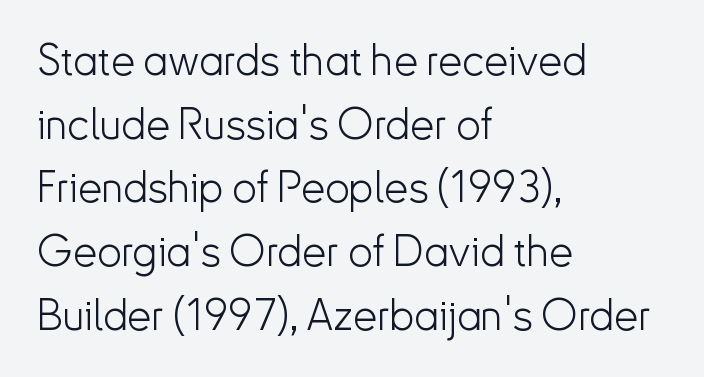
The image shows 43 px light sans-serif type, upright; set left-aligned, normal line spacing (1.48x), normal letter spacing, not underlined; low stroke contrast and a small x-height.
